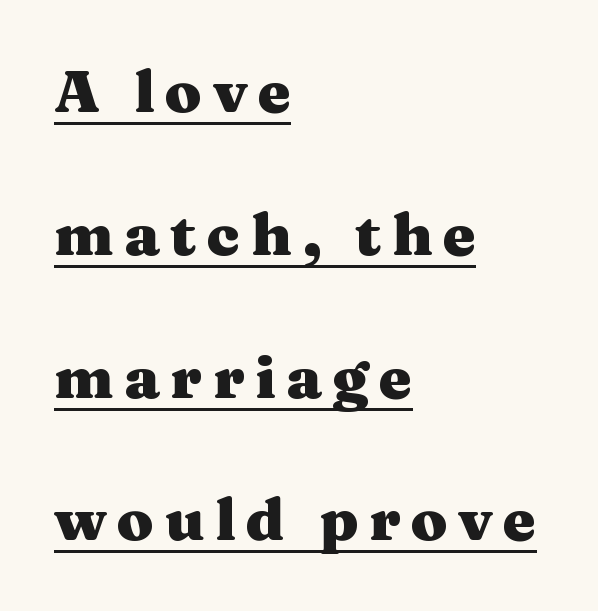
Letterform terminals end in serifs throughout the passage. A typesetter would call this proportional, since set widths differ per character. These lines stack with their left ends in a neat column. How would I describe the line gaps? Wide and relaxed. A dark, heavy texture on the line: the type is bold.
